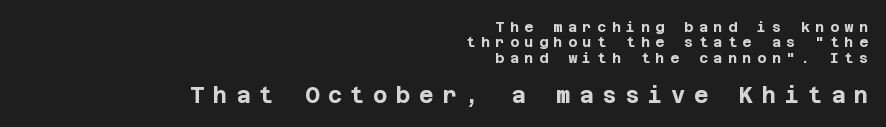
A dark, heavy texture on the line: the type is bold. In terms of posture, this sample is upright. What's the leading like? Squeezed, with rows nearly overlapping. Size hierarchy here favors the trailing block over the leading one. These lines are set flush right with a ragged left edge. The tracking reads as deliberately expanded to a designer's eye.
